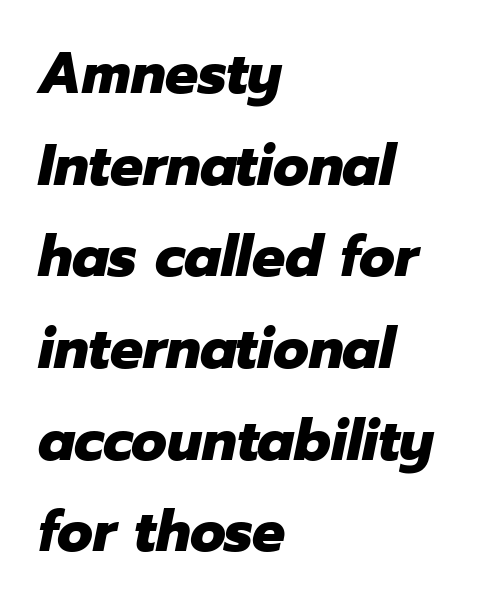
These lines keep a tight, regular rhythm from letter to letter. Every row of glyphs begins at an identical x-position on the left. Typesetter's note: full bold, strokes at maximum text heaviness. Interline gaps are of average width in this sample. Bare-footed words on every line.
